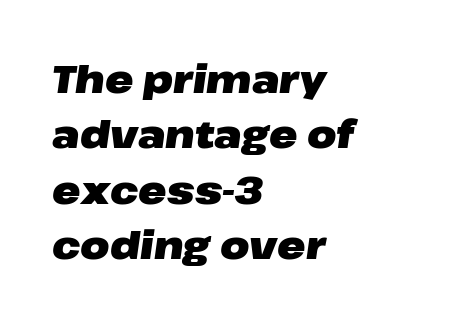
The image shows 38 px heavy, wide type, italic (leaning right); set left-aligned, normal line spacing (1.46x), normal letter spacing, not underlined; low stroke contrast and a medium x-height.
